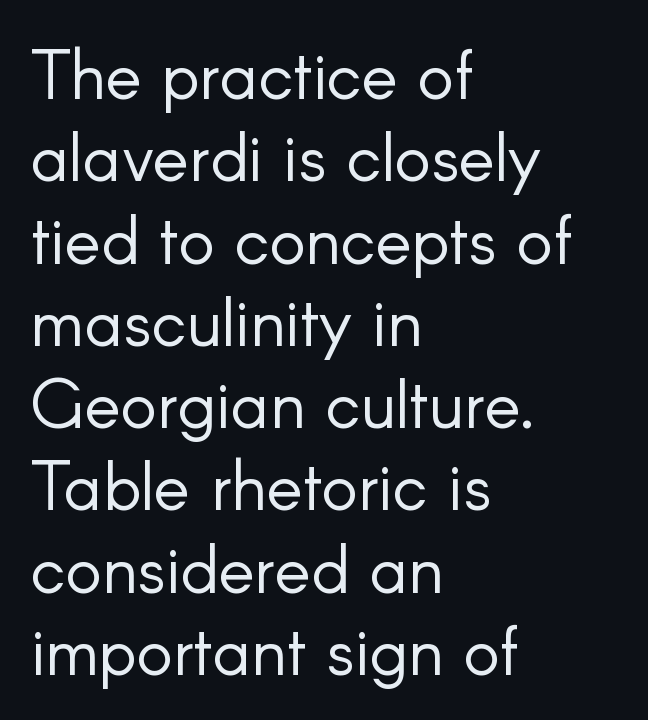
Q: Is the text bold? A: No.
Q: Is the text italic (slanted)? A: No, it is upright.
Q: Is the typeface a serif or a sans-serif typeface? A: Sans-serif.
Q: Is the text underlined? A: No.
Q: How is the paragraph aligned? A: Left-aligned.
Q: Is the spacing between letters normal or unusually wide? A: Normal.
Q: Width (condensed, normal, or wide)? A: Normal.
Q: Stroke contrast? A: Low.
Q: x-height? A: Small.
Q: Monospaced? A: No.
